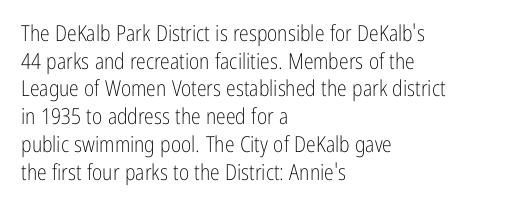
{"italic": "no", "bold": "no", "underline": "no", "align": "left", "line_spacing": "normal", "line_spacing_ratio": 1.26, "letter_spacing": "normal", "letter_spacing_em": 0.0, "glyph_px": 22}
